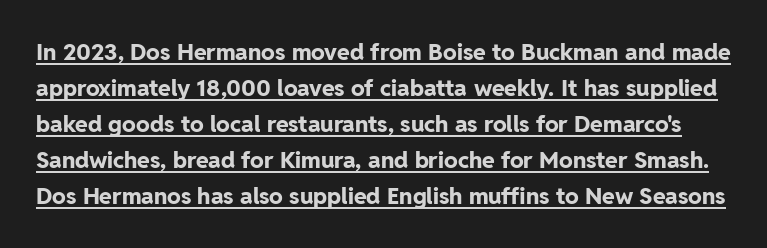
Posture: straight, roman, zero tilt. Honestly, the letter spacing is just normal — you wouldn't notice it. This sample carries an underscore along the baseline area. Does the leading feel generous? No, just average. You'd pick this weight for a headline — it's a proper bold.
